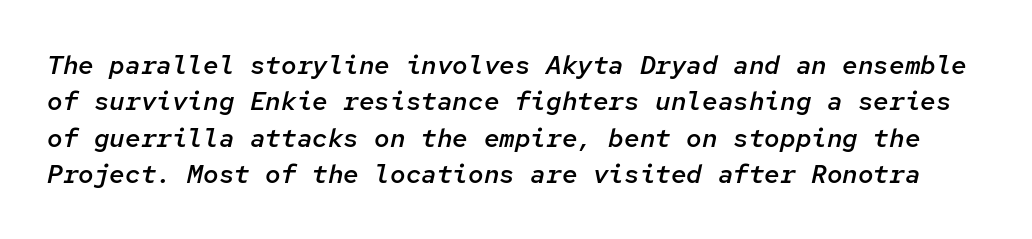
The image shows 26 px text type, italic (leaning right); set normal line spacing (1.4x), normal letter spacing, not underlined.
